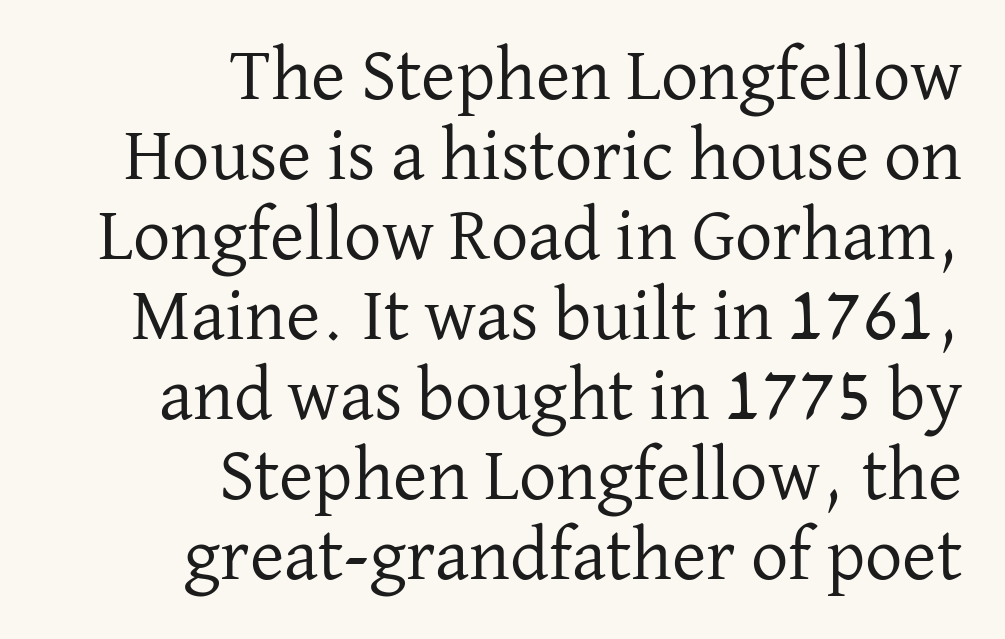
{"serif": "yes", "italic": "no", "bold": "no", "weight": "regular", "width": "normal", "stroke_contrast": "low", "x_height": "medium", "monospaced": "no", "underline": "no", "align": "right", "line_spacing": "tight", "line_spacing_ratio": 1.08, "letter_spacing": "normal", "letter_spacing_em": 0.0, "glyph_px": 74}
